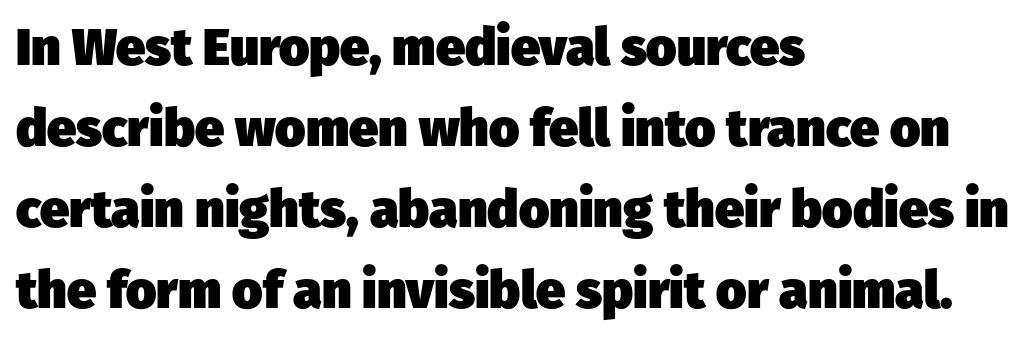
Q: Is the text bold? A: Yes.
Q: Is the typeface a serif or a sans-serif typeface? A: Sans-serif.
Q: Is the text underlined? A: No.
Q: How is the paragraph aligned? A: Left-aligned.
Q: Is the spacing between letters normal or unusually wide? A: Normal.
Q: Is the spacing between lines tight, normal or loose? A: Normal.
Q: Width (condensed, normal, or wide)? A: Normal.
Q: Stroke contrast? A: Low.
Q: x-height? A: Medium.
Q: Monospaced? A: No.
